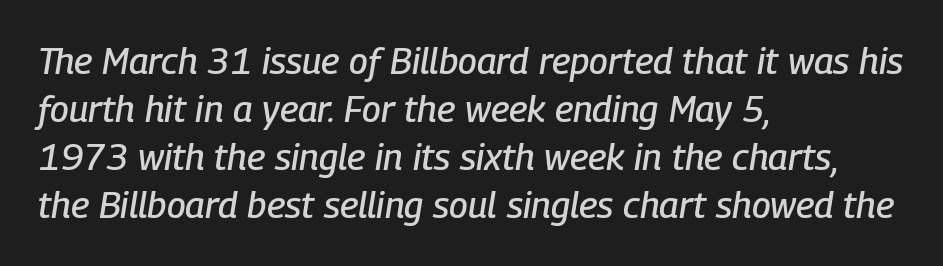
The image shows 37 px condensed type, italic (leaning right); set left-aligned, normal line spacing (1.3x), normal letter spacing, not underlined; low stroke contrast and a medium x-height.
